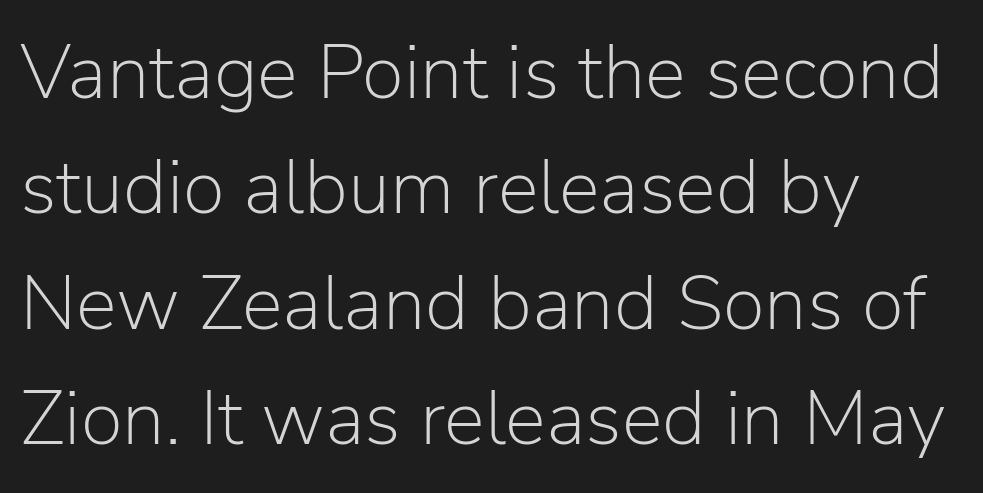
The image shows 77 px light sans-serif type, upright; set left-aligned, normal line spacing (1.5x), normal letter spacing, not underlined; low stroke contrast and a medium x-height.
